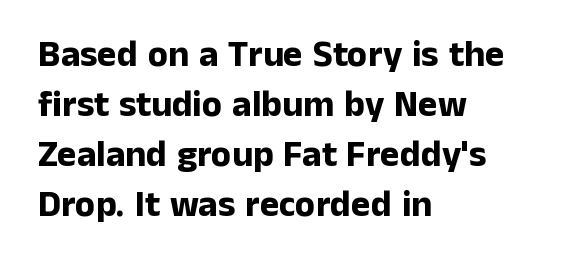
Quick note: interline space is typical. Ordinary non-slanted type is in use. Is the block centered? No — it sits flush against the left margin. Each letter's strokes conclude bluntly, with no projecting serifs.
